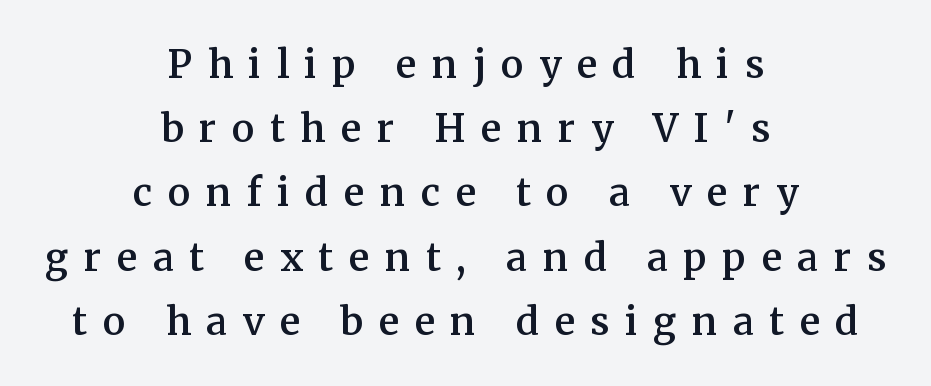
The image shows 38 px semibold serif type, upright; set centered, normal line spacing (1.69x), unusually wide letter spacing (+0.41 em), not underlined; medium stroke contrast and a medium x-height.
